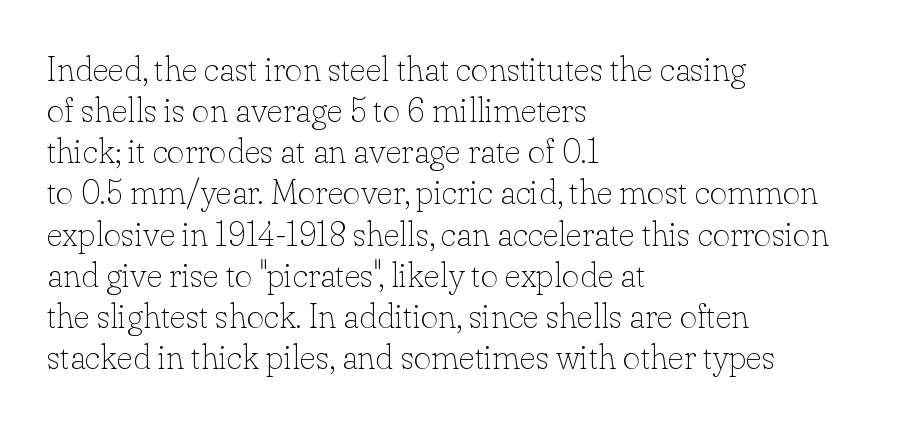
What kind of face is this? One with serifs. Does extra space separate the letters? No, they use regular spacing. Left-aligned paragraph, ragged on the right. These lines are rendered in a variable-pitch font. Weight class: somewhere from thin through regular. Nobody drew a line under any word here.
